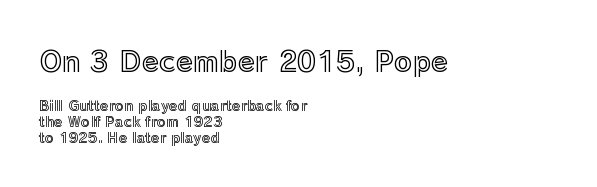
The passage shown is not underscored anywhere. The initial chunk of copy outweighs the following chunk in type size. A typesetter would call this proportional, since set widths differ per character. These lines are set flush left with a ragged right edge. The letterforms sit shoulder to shoulder at normal distance. In terms of leading, this rendering errs on the cramped side.
